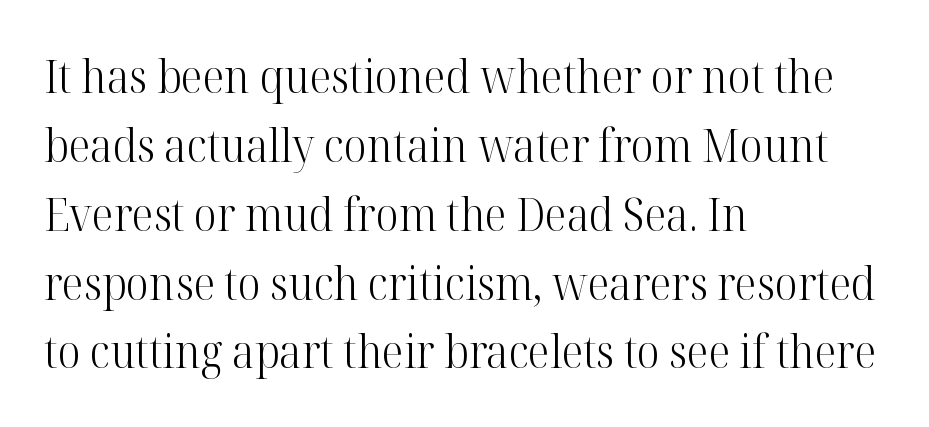
{"serif": "yes", "italic": "no", "bold": "no", "weight": "light", "width": "normal", "stroke_contrast": "high", "x_height": "medium", "monospaced": "no", "underline": "no", "align": "left", "line_spacing": "normal", "line_spacing_ratio": 1.53, "letter_spacing": "normal", "letter_spacing_em": 0.0, "glyph_px": 45}
